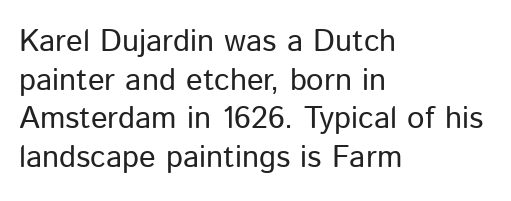
The image shows 31 px regular-weight sans-serif type, upright; set left-aligned, normal line spacing (1.25x), normal letter spacing, not underlined; low stroke contrast and a medium x-height.
